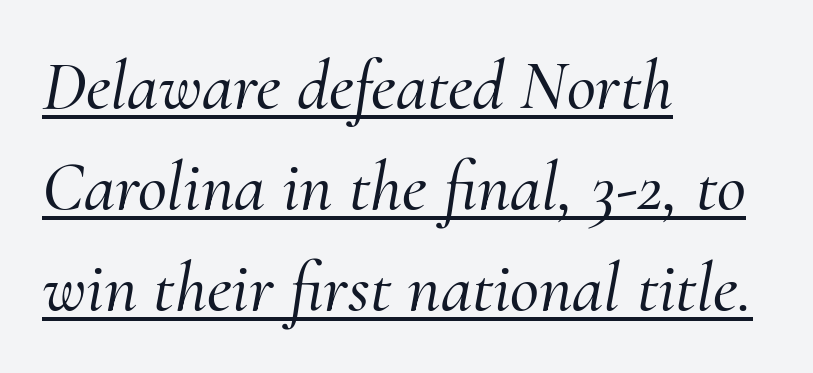
The letterforms sit shoulder to shoulder at normal distance. The paragraph has a hard left edge and a soft right edge. Compared with typical paragraphs, the rows here are spaced about the same. The rendering shows small feet on the letterforms — a serif design. Check the space under the baseline: a stroke is drawn there. Proportional: the letters do not fall into vertical columns.
